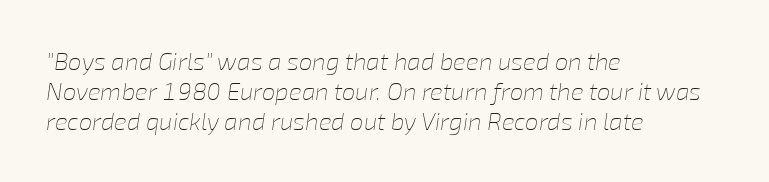
Q: Is the text bold? A: No.
Q: Is the text italic (slanted)? A: Yes, it leans right by about 8 degrees.
Q: Is the text underlined? A: No.
Q: How is the paragraph aligned? A: Left-aligned.
Q: Is the spacing between letters normal or unusually wide? A: Normal.
Q: Is the spacing between lines tight, normal or loose? A: Normal.
